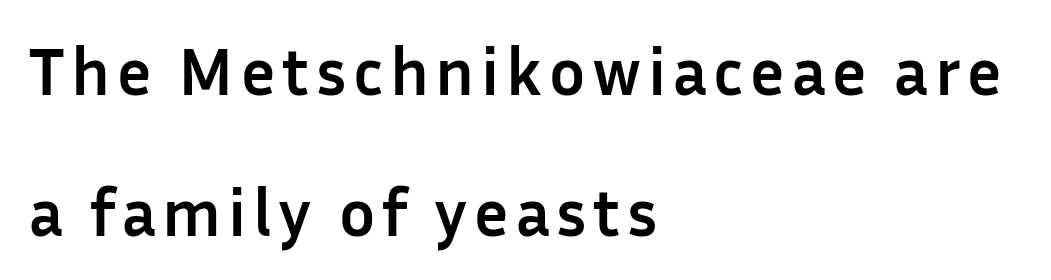
{"serif": "no", "italic": "no", "bold": "yes", "weight": "semibold", "width": "normal", "stroke_contrast": "low", "x_height": "medium", "monospaced": "no", "underline": "no", "align": "left", "line_spacing": "loose", "line_spacing_ratio": 2.1, "glyph_px": 67}
